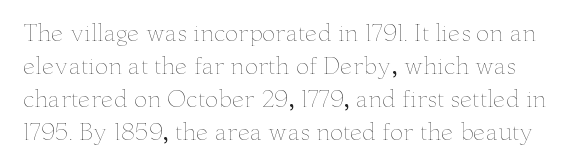
Students, note that the glyphs here touch the page at normal intervals. Descender tails drop into unmarked territory. If you drew a line through each stem, it would be perfectly vertical. These glyphs show unthickened strokes, regular width or finer.
